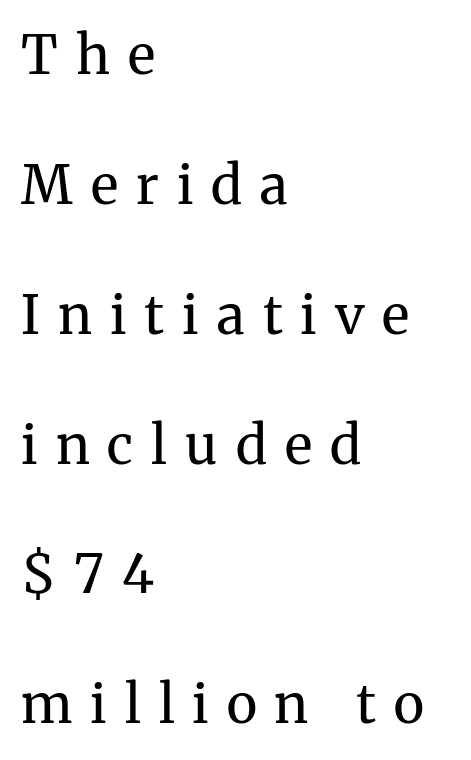
The letters carry serifs — small finishing strokes at the ends of their stems. Notice how the passage keeps a crisp vertical edge on the left only. The face used here is proportionally spaced, like ordinary book or web type. Quick note: interline space is abundant.
